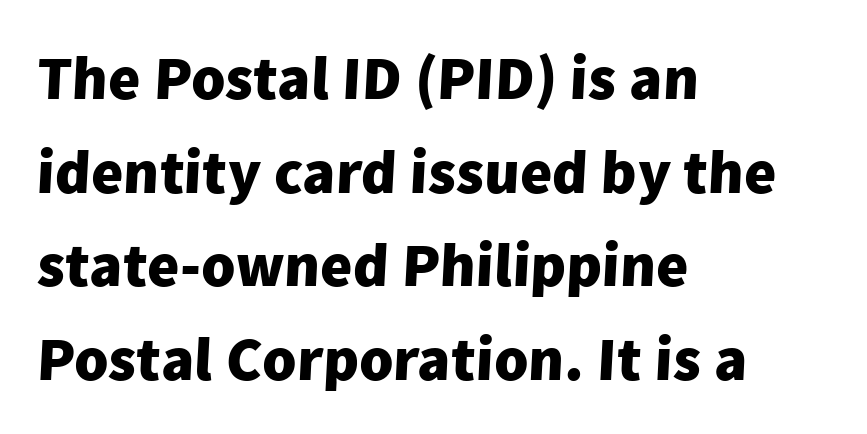
{"serif": "no", "bold": "yes", "weight": "heavy", "width": "normal", "stroke_contrast": "low", "x_height": "medium", "monospaced": "no", "underline": "no", "align": "left", "line_spacing": "normal", "line_spacing_ratio": 1.51, "letter_spacing": "normal", "letter_spacing_em": 0.0, "glyph_px": 62}
